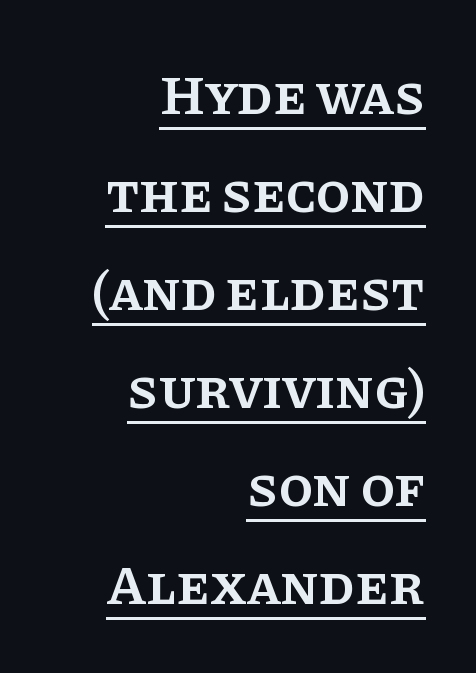
A typesetter would label this face a serif. Honestly, the underline is the first thing you notice here. Varying glyph widths throughout — classic text-font behaviour. Italic: no, the glyphs are upright roman.
